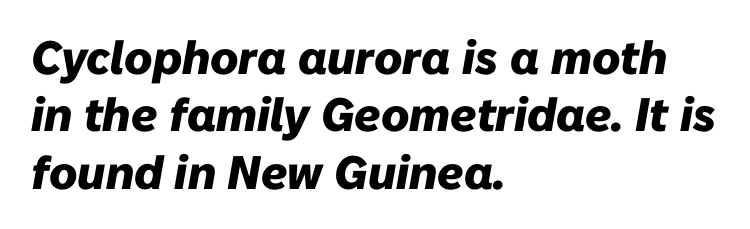
Every character sits at an angle, as italics do. Plain, unruled lines of type. Think of a printed novel: that variable character pitch is what you see here. The letters are bold, with thick, heavy strokes. The compositor pushed each line to the left boundary. The line texture is even and compact thanks to regular tracking.
